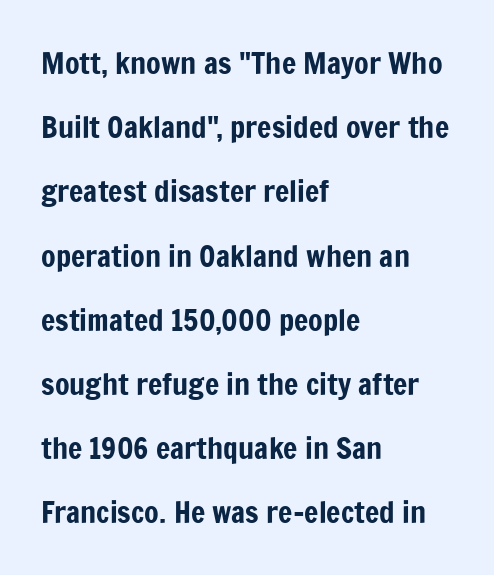
A student would call this left alignment; a typographer would say flush left, rag right. The type sits square on the baseline with zero lean. A bare baseline throughout the passage. Widely set lines give the paragraph a tall, airy silhouette. The font family rendered here belongs to the sans-serif group. The face used here is rendered with its standard letterfit.
